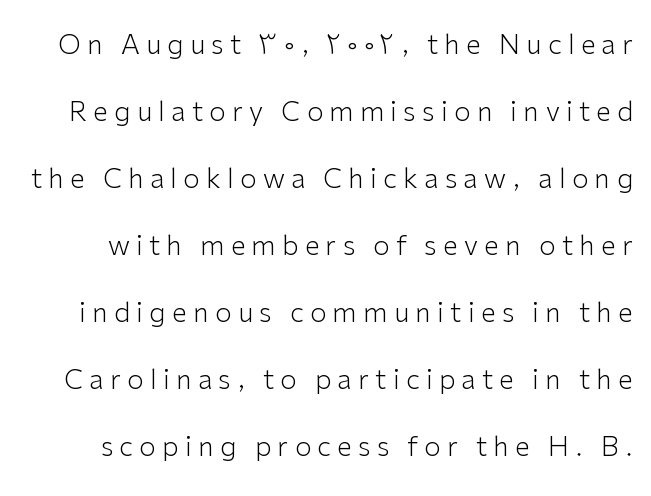
{"italic": "no", "bold": "no", "underline": "no", "line_spacing": "loose", "line_spacing_ratio": 2.48, "letter_spacing": "wide", "letter_spacing_em": 0.23, "glyph_px": 27}
